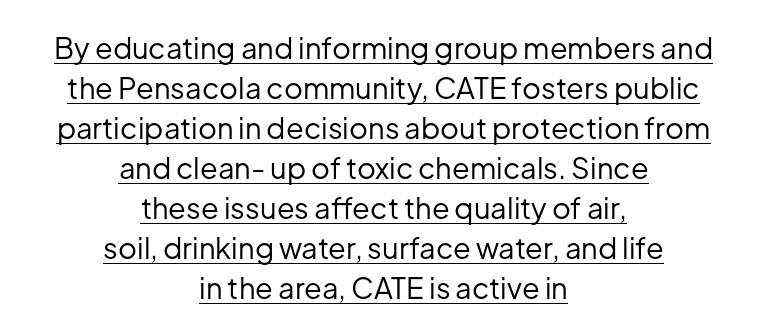
Q: Is the text bold? A: No.
Q: Is the text italic (slanted)? A: No, it is upright.
Q: Is the typeface a serif or a sans-serif typeface? A: Sans-serif.
Q: Is the text underlined? A: Yes.
Q: How is the paragraph aligned? A: Centered.
Q: Is the spacing between letters normal or unusually wide? A: Normal.
Q: Is the spacing between lines tight, normal or loose? A: Normal.
Q: Width (condensed, normal, or wide)? A: Normal.
Q: Stroke contrast? A: Low.
Q: x-height? A: Medium.
Q: Monospaced? A: No.
